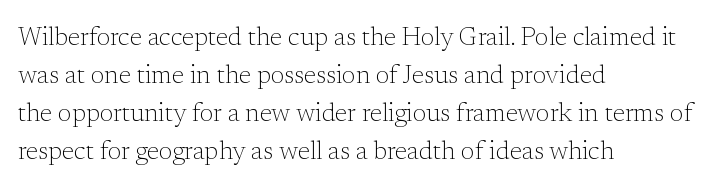
{"italic": "no", "bold": "no", "underline": "no", "align": "left", "line_spacing": "normal", "line_spacing_ratio": 1.52, "letter_spacing": "normal", "letter_spacing_em": 0.0, "glyph_px": 25}
